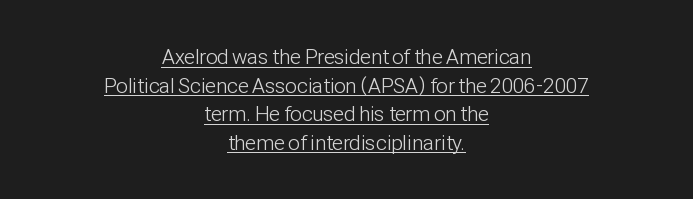
The image shows 21 px text type, upright; set centered, normal line spacing (1.36x), normal letter spacing, underlined.
